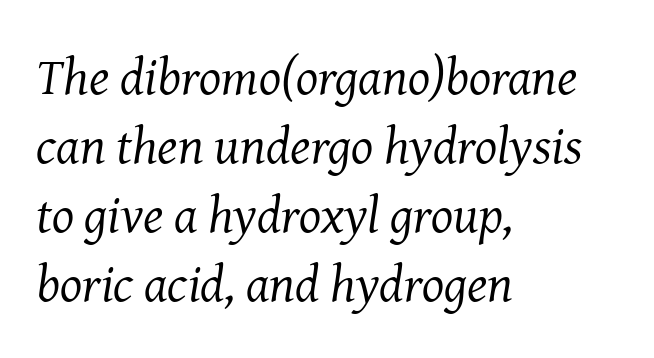
The image shows 52 px regular-weight serif type, italic (leaning right); set left-aligned, normal line spacing (1.33x), normal letter spacing, not underlined; medium stroke contrast and a medium x-height.
